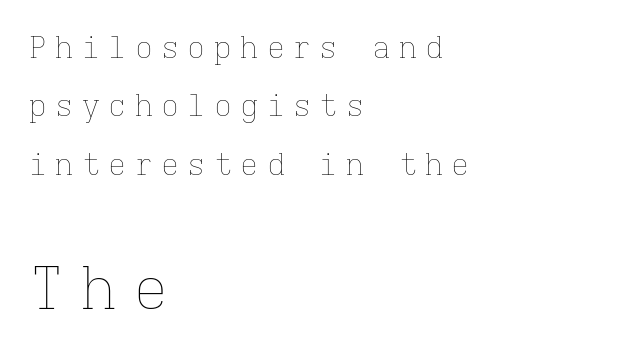
{"italic": "no", "bold": "no", "weight": "thin", "width": "normal", "stroke_contrast": "low", "x_height": "medium", "monospaced": "yes", "underline": "no", "align": "left", "line_spacing": "loose", "line_spacing_ratio": 1.95, "letter_spacing": "wide", "letter_spacing_em": 0.28, "larger_block": "second", "size_ratio": 1.97, "glyph_px": 59}
